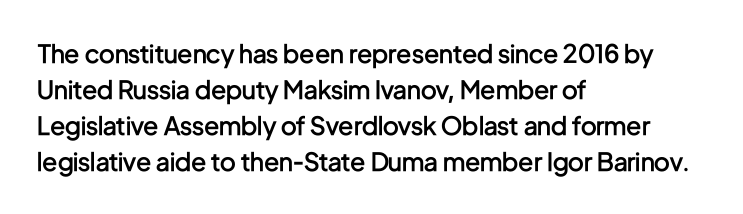
No italicization has been applied; the sample stays upright. How heavy is the stroke? Medium-heavy — a semibold, shy of bold. Default kerning and tracking; the words read as compact shapes. In CSS terms this would be text-align: left. Line spacing here is normal. The specimen omits any rule beneath the text block's lines.
